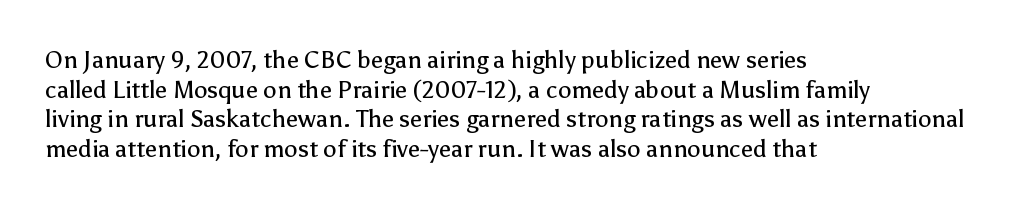
Q: Is the text bold? A: No.
Q: Is the text italic (slanted)? A: No, it is upright.
Q: Is the text underlined? A: No.
Q: How is the paragraph aligned? A: Left-aligned.
Q: Is the spacing between letters normal or unusually wide? A: Normal.
